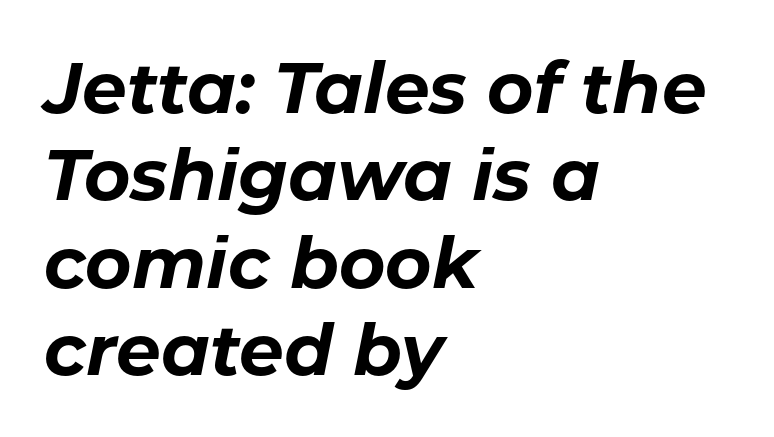
The image shows 71 px bold type, italic (leaning right); set left-aligned, line spacing 1.23x, normal letter spacing, not underlined; low stroke contrast and a medium x-height.
